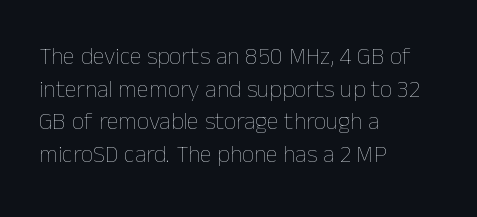
Plain, unruled lines of type. Ordinary non-slanted type is in use. Does extra space separate the letters? No, they use regular spacing. This is not heavy type; no bold has been used. These lines sit exactly where default settings would place them. Reading down the block, your eye returns to a fixed left position each line.
